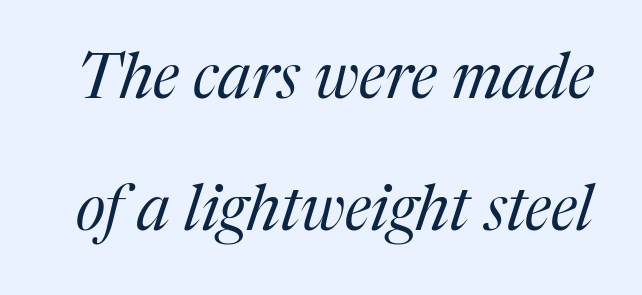
{"serif": "yes", "italic": "yes", "lean": "right", "slant_degrees": 17, "bold": "no", "weight": "regular", "width": "normal", "stroke_contrast": "medium", "x_height": "medium", "monospaced": "no", "underline": "no", "line_spacing": "loose", "line_spacing_ratio": 2.1, "letter_spacing": "normal", "letter_spacing_em": 0.0, "glyph_px": 63}
